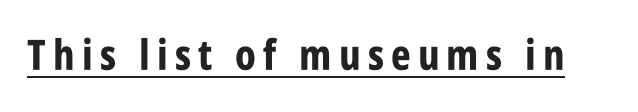
{"serif": "no", "italic": "no", "bold": "yes", "weight": "bold", "width": "condensed", "stroke_contrast": "low", "x_height": "large", "monospaced": "no", "underline": "yes", "glyph_px": 42}
